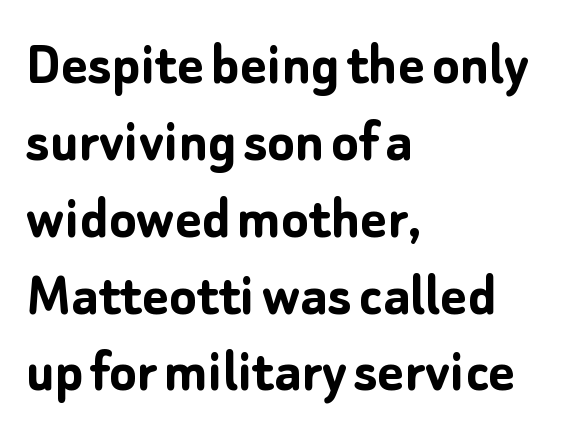
The image shows 63 px semibold sans-serif type, upright; set left-aligned, line spacing 1.22x, normal letter spacing, not underlined; low stroke contrast and a medium x-height.
